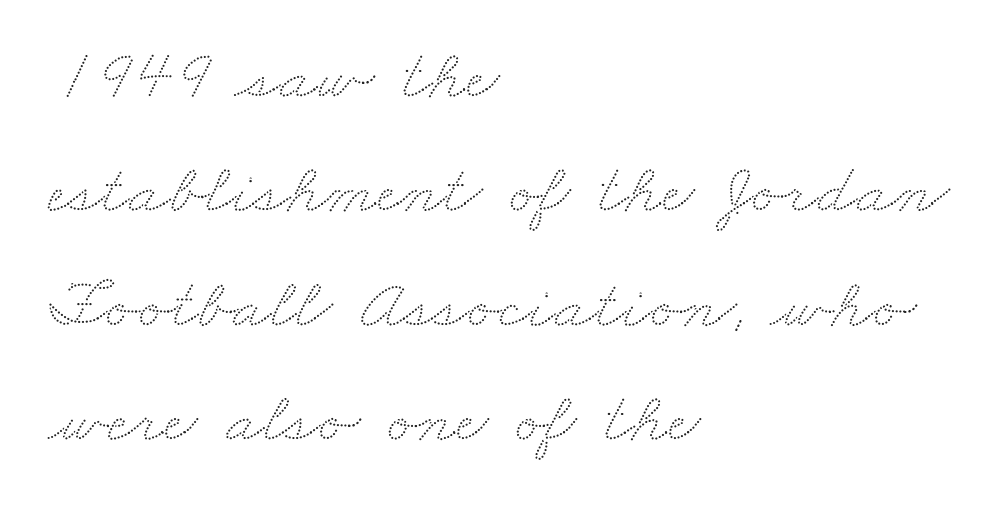
{"width": "wide", "stroke_contrast": "low", "x_height": "small", "monospaced": "no", "underline": "no", "align": "left", "line_spacing": "normal", "line_spacing_ratio": 1.59, "letter_spacing": "normal", "letter_spacing_em": 0.0, "glyph_px": 72}
